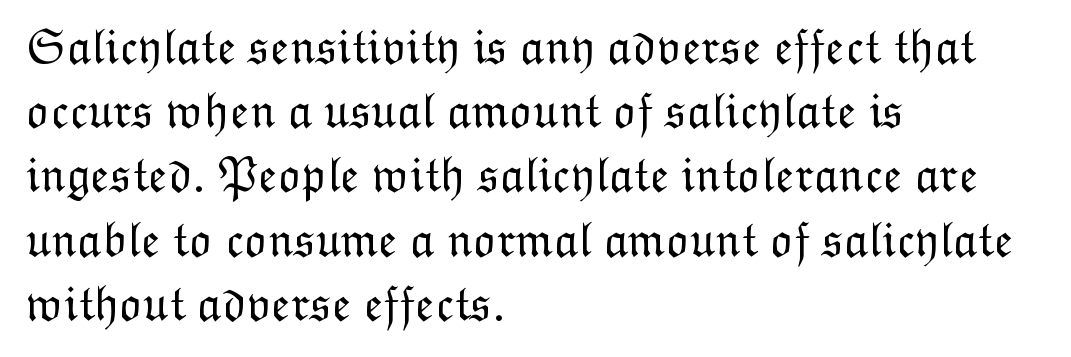
{"italic": "no", "bold": "no", "weight": "light", "width": "normal", "stroke_contrast": "low", "x_height": "medium", "monospaced": "no", "underline": "no", "align": "left", "line_spacing": "normal", "line_spacing_ratio": 1.31, "letter_spacing": "normal", "letter_spacing_em": 0.0, "glyph_px": 49}
